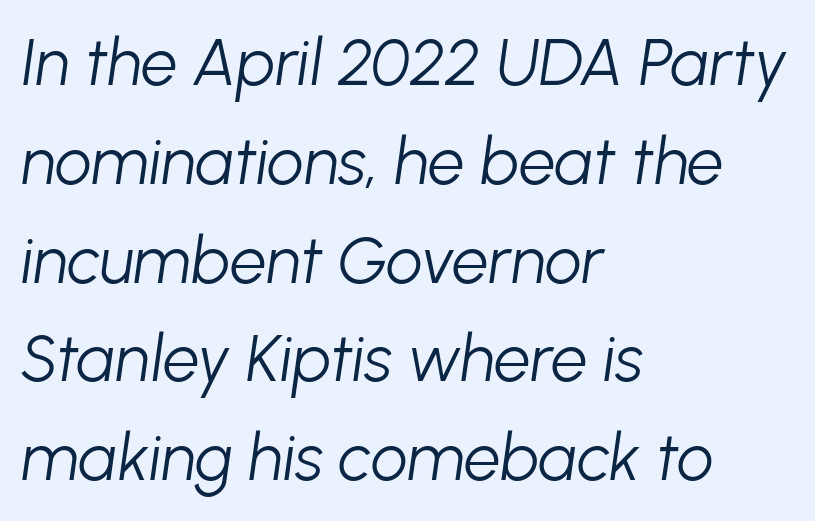
The image shows 65 px light type, italic (leaning right); set left-aligned, normal line spacing (1.52x), normal letter spacing, not underlined; low stroke contrast and a medium x-height.
